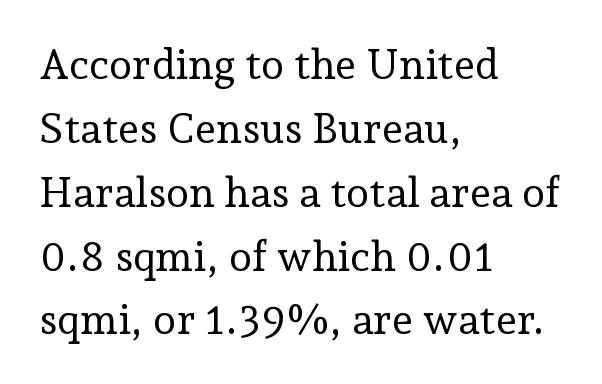
The image shows 42 px regular-weight serif type, upright; set left-aligned, normal line spacing (1.52x), normal letter spacing, not underlined; low stroke contrast and a medium x-height.
